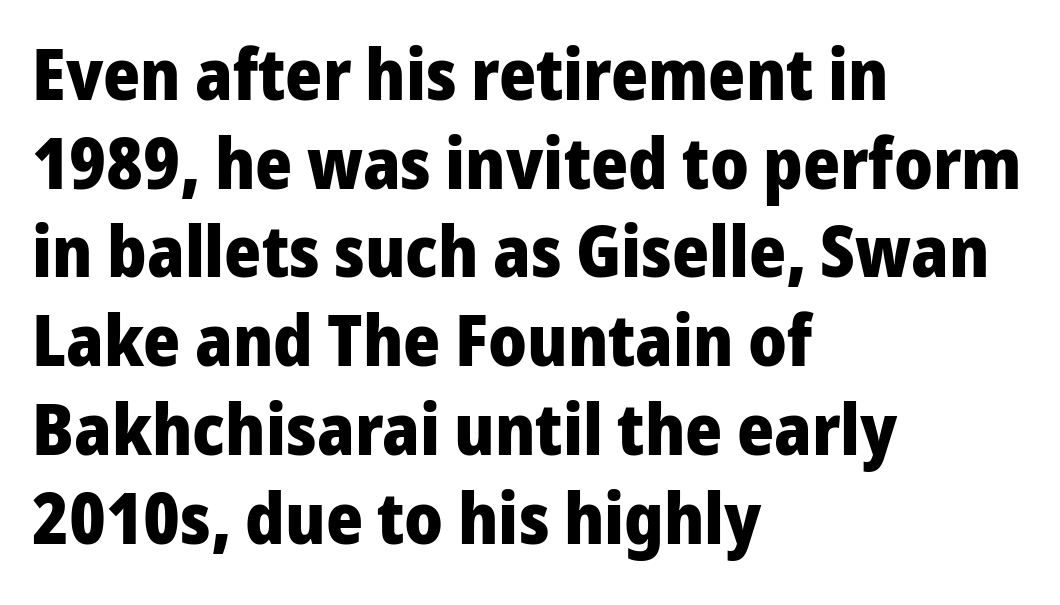
The space directly below the letters is spotless. Leading matches the norm, producing a regular column. The letterforms sit shoulder to shoulder at normal distance. Every character sits straight up, as roman type does. Letterform terminals end flat and unadorned throughout the passage.
